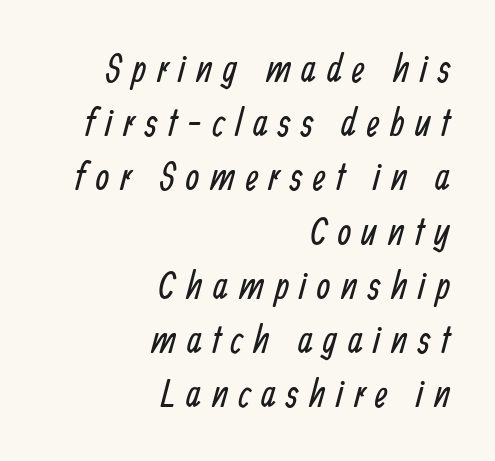
{"serif": "no", "bold": "no", "weight": "regular", "width": "condensed", "stroke_contrast": "low", "x_height": "medium", "monospaced": "no", "underline": "no", "align": "right", "line_spacing": "normal", "line_spacing_ratio": 1.39, "letter_spacing": "wide", "letter_spacing_em": 0.27, "glyph_px": 39}
